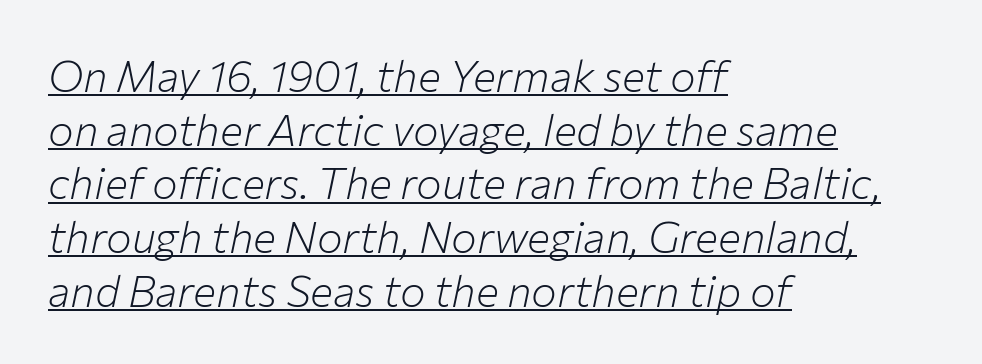
The image shows 43 px light type, italic (leaning right); set left-aligned, normal line spacing (1.25x), normal letter spacing, underlined; low stroke contrast and a medium x-height.
